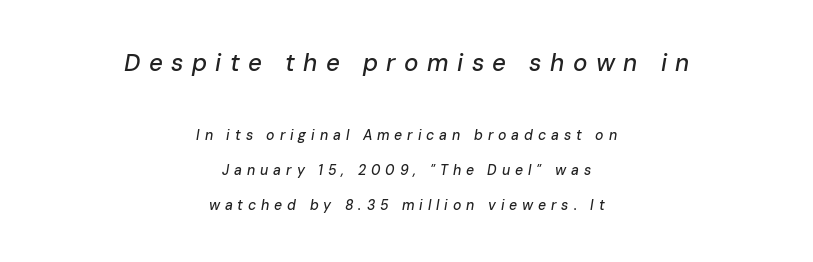
{"italic": "yes", "lean": "right", "slant_degrees": 10, "underline": "no", "align": "center", "line_spacing": "loose", "line_spacing_ratio": 2.49, "letter_spacing": "wide", "letter_spacing_em": 0.35, "larger_block": "first", "size_ratio": 1.71, "glyph_px": 24}
